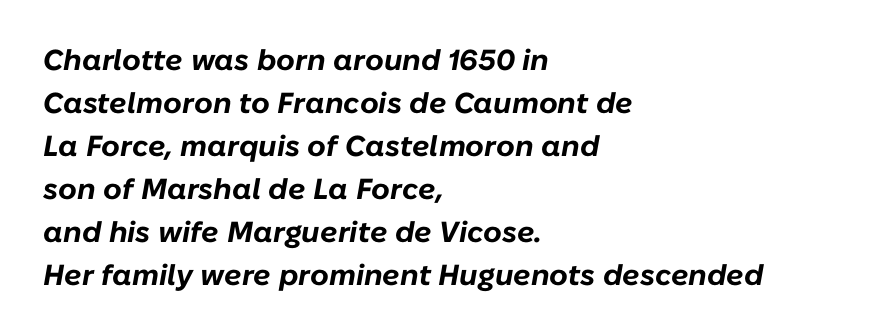
Q: Is the text bold? A: Yes.
Q: Is the text italic (slanted)? A: Yes, it leans right by about 10 degrees.
Q: Is the text underlined? A: No.
Q: How is the paragraph aligned? A: Left-aligned.
Q: Is the spacing between letters normal or unusually wide? A: Normal.
Q: Is the spacing between lines tight, normal or loose? A: Normal.
Q: Width (condensed, normal, or wide)? A: Normal.
Q: Stroke contrast? A: Low.
Q: x-height? A: Medium.
Q: Monospaced? A: No.
